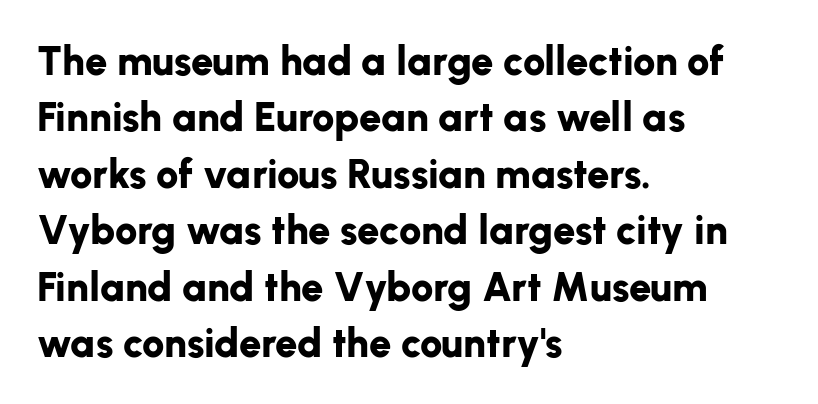
{"serif": "no", "italic": "no", "bold": "yes", "weight": "bold", "width": "normal", "stroke_contrast": "low", "x_height": "medium", "monospaced": "no", "underline": "no", "align": "left", "line_spacing": "normal", "line_spacing_ratio": 1.41, "letter_spacing": "normal", "letter_spacing_em": 0.0, "glyph_px": 40}
